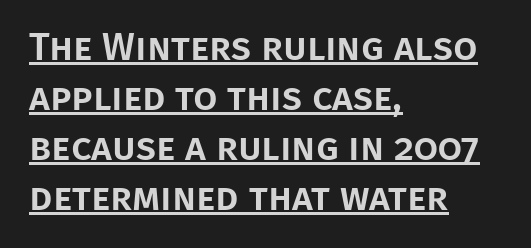
Default kerning and tracking; the words read as compact shapes. It's the straight-up-and-down kind of type. The setting favours the left margin, as ordinary paragraphs usually do. Looks like regular typesetting: each glyph gets only the width it needs. This sample uses a sans-serif face.
